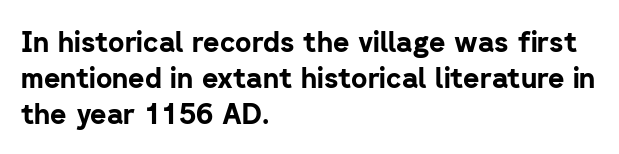
Q: Is the text bold? A: Yes.
Q: Is the text italic (slanted)? A: No, it is upright.
Q: Is the typeface a serif or a sans-serif typeface? A: Sans-serif.
Q: Is the text underlined? A: No.
Q: How is the paragraph aligned? A: Left-aligned.
Q: Is the spacing between letters normal or unusually wide? A: Normal.
Q: Is the spacing between lines tight, normal or loose? A: Normal.
Q: Width (condensed, normal, or wide)? A: Normal.
Q: Stroke contrast? A: Low.
Q: x-height? A: Medium.
Q: Monospaced? A: No.
